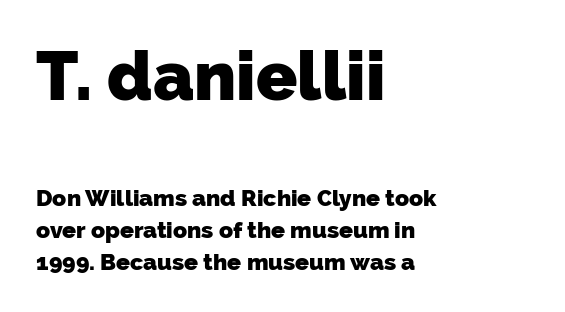
{"serif": "no", "bold": "yes", "weight": "heavy", "width": "normal", "stroke_contrast": "low", "x_height": "medium", "monospaced": "no", "underline": "no", "align": "left", "line_spacing": "normal", "line_spacing_ratio": 1.38, "letter_spacing": "normal", "letter_spacing_em": 0.0, "larger_block": "first", "size_ratio": 2.96, "glyph_px": 68}
